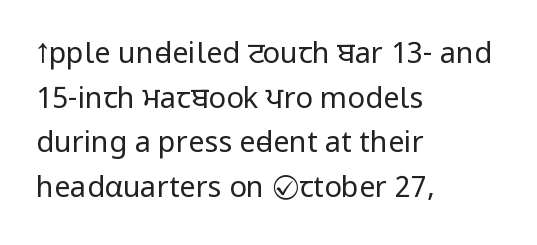
Q: Is the text bold? A: No.
Q: Is the text italic (slanted)? A: No, it is upright.
Q: Is the typeface a serif or a sans-serif typeface? A: Sans-serif.
Q: Is the text underlined? A: No.
Q: How is the paragraph aligned? A: Left-aligned.
Q: Is the spacing between letters normal or unusually wide? A: Normal.
Q: Is the spacing between lines tight, normal or loose? A: Normal.
Q: Width (condensed, normal, or wide)? A: Condensed.
Q: Stroke contrast? A: Low.
